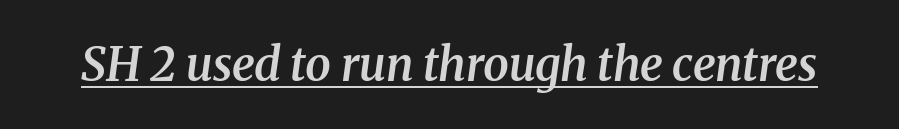
{"serif": "yes", "italic": "yes", "lean": "right", "slant_degrees": 8, "bold": "semi", "weight": "semibold", "width": "normal", "stroke_contrast": "medium", "x_height": "medium", "monospaced": "no", "underline": "yes", "letter_spacing": "normal", "letter_spacing_em": 0.0, "glyph_px": 46}
